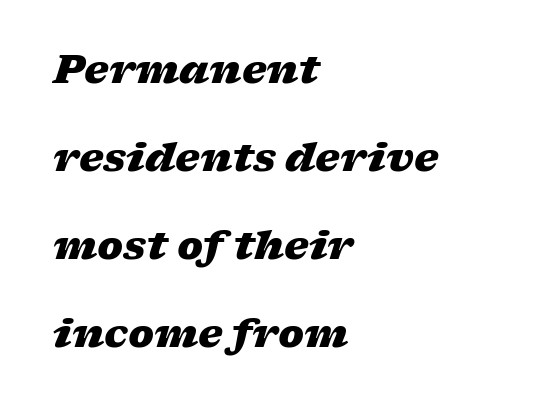
Looks like regular typesetting: each glyph gets only the width it needs. An italicized treatment has been applied to the whole sample. A full-strength bold gives these letters their thick strokes. The rendering keeps characters at their native spacing.
